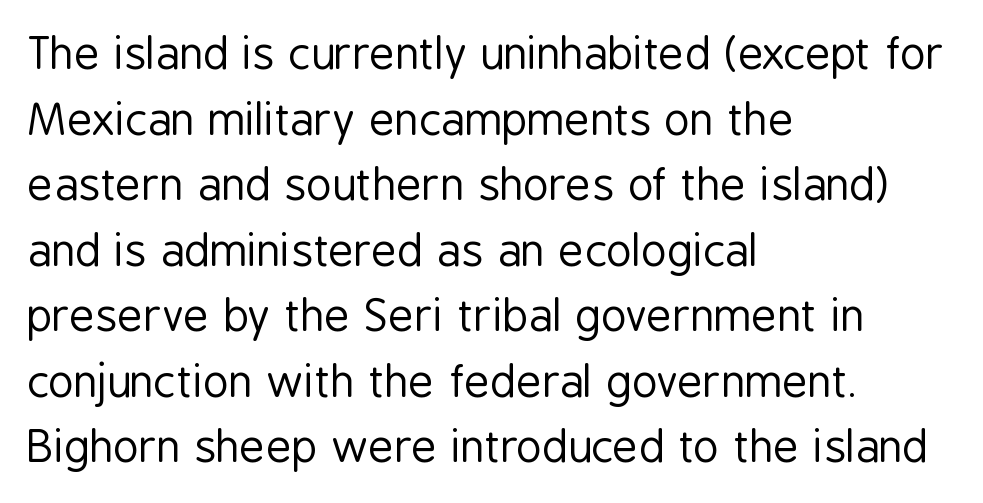
Q: Is the text bold? A: No.
Q: Is the text italic (slanted)? A: No, it is upright.
Q: Is the typeface a serif or a sans-serif typeface? A: Sans-serif.
Q: Is the text underlined? A: No.
Q: How is the paragraph aligned? A: Left-aligned.
Q: Is the spacing between letters normal or unusually wide? A: Normal.
Q: Is the spacing between lines tight, normal or loose? A: Normal.
Q: Width (condensed, normal, or wide)? A: Condensed.
Q: Stroke contrast? A: Low.
Q: x-height? A: Medium.
Q: Monospaced? A: No.
